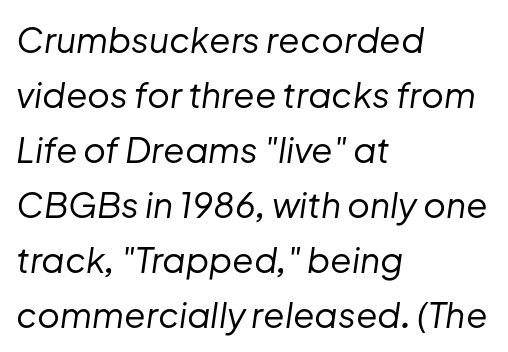
Q: Is the text bold? A: No.
Q: Is the text italic (slanted)? A: Yes, it leans right by about 8 degrees.
Q: Is the text underlined? A: No.
Q: How is the paragraph aligned? A: Left-aligned.
Q: Is the spacing between letters normal or unusually wide? A: Normal.
Q: Is the spacing between lines tight, normal or loose? A: Normal.
Q: Width (condensed, normal, or wide)? A: Normal.
Q: Stroke contrast? A: Low.
Q: x-height? A: Medium.
Q: Monospaced? A: No.
